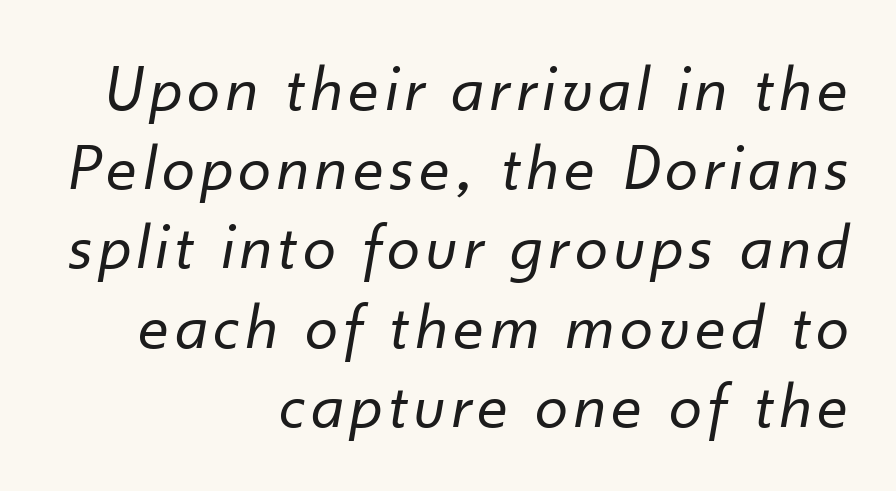
{"italic": "yes", "lean": "right", "slant_degrees": 10, "bold": "no", "weight": "regular", "width": "normal", "stroke_contrast": "low", "x_height": "small", "monospaced": "no", "underline": "no", "align": "right", "line_spacing_ratio": 1.2, "glyph_px": 66}
